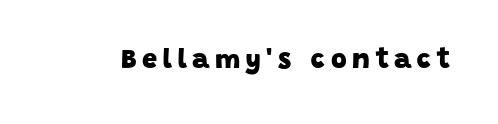
The image shows 27 px bold type; set unusually wide letter spacing (+0.21 em), not underlined.
